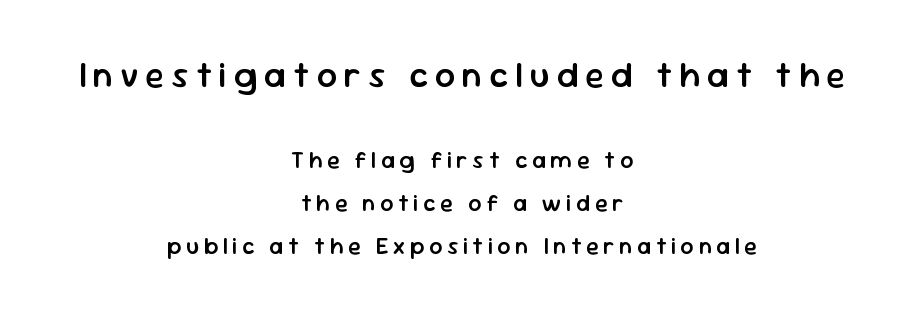
The image shows 35 px semibold sans-serif type, upright; set centered, line spacing 1.87x, unusually wide letter spacing (+0.2 em), not underlined; the first (top) block is 1.52x larger; low stroke contrast and a medium x-height.
